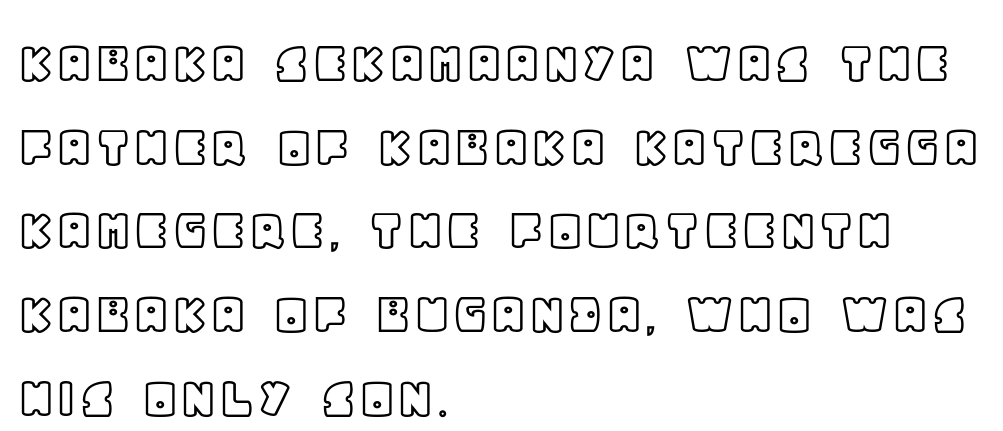
Q: Is the text italic (slanted)? A: No, it is upright.
Q: Is the text underlined? A: No.
Q: How is the paragraph aligned? A: Left-aligned.
Q: Is the spacing between letters normal or unusually wide? A: Normal.
Q: Is the spacing between lines tight, normal or loose? A: Normal.
Q: Width (condensed, normal, or wide)? A: Normal.
Q: x-height? A: Large.
Q: Monospaced? A: No.
